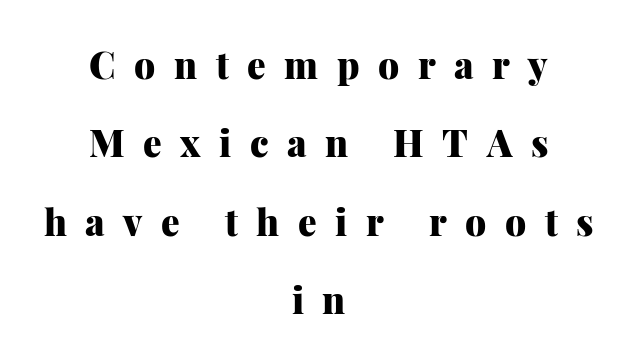
The image shows 37 px heavy serif type, upright; set centered, loose line spacing (2.12x), unusually wide letter spacing (+0.5 em), not underlined; medium stroke contrast and a medium x-height.
